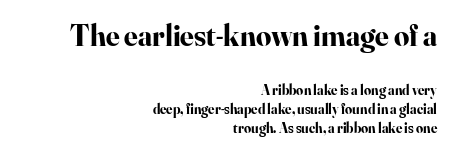
The glyphs in this specimen are seriffed. Default kerning and tracking; the words read as compact shapes. Visually the block forms a straight wall on the right and a jagged coastline on the left. Here the designer chose a conventional face with non-uniform glyph widths. It's the straight-up-and-down kind of type.
